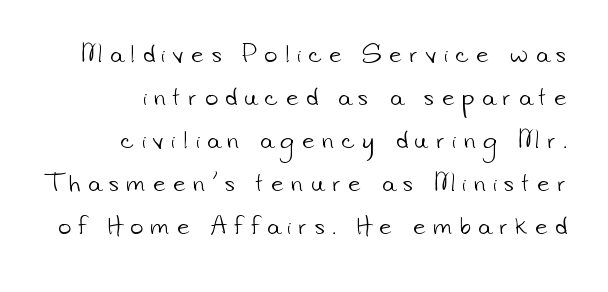
The passage shown stacks its lines with a broad gap. Look at the tracking — it's clearly loosened, letters drifting apart. No extra ink here — the face is not bold. Type without underlining. Reading down the block, your eye finds every line finishing at a fixed right position.
